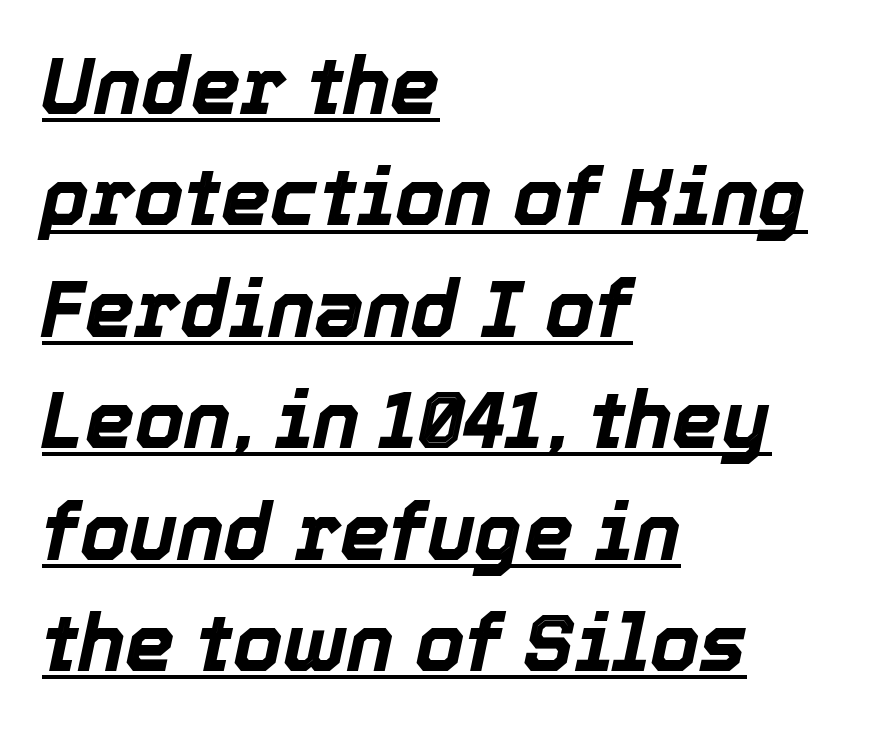
The image shows 79 px bold type, italic (leaning right); set left-aligned, normal line spacing (1.41x), normal letter spacing, underlined; a medium x-height.
